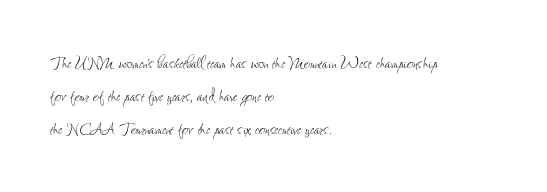
Q: Is the text bold? A: No.
Q: Is the text italic (slanted)? A: Yes.
Q: Is the text underlined? A: No.
Q: How is the paragraph aligned? A: Left-aligned.
Q: Is the spacing between letters normal or unusually wide? A: Normal.
Q: Is the spacing between lines tight, normal or loose? A: Normal.
